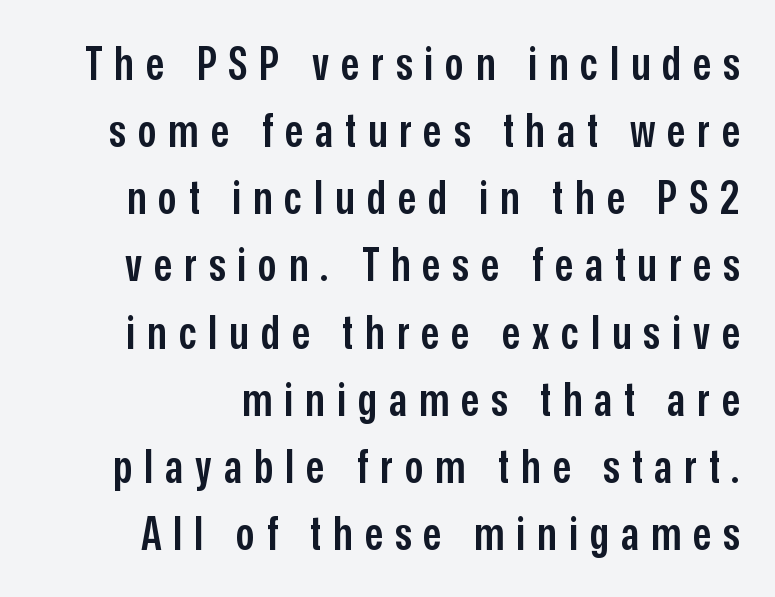
Q: Is the text bold? A: Semi-bold.
Q: Is the text italic (slanted)? A: No, it is upright.
Q: Is the typeface a serif or a sans-serif typeface? A: Sans-serif.
Q: Is the text underlined? A: No.
Q: Is the spacing between letters normal or unusually wide? A: Unusually wide.
Q: Is the spacing between lines tight, normal or loose? A: Normal.
Q: Width (condensed, normal, or wide)? A: Condensed.
Q: Stroke contrast? A: Low.
Q: x-height? A: Medium.
Q: Monospaced? A: No.
